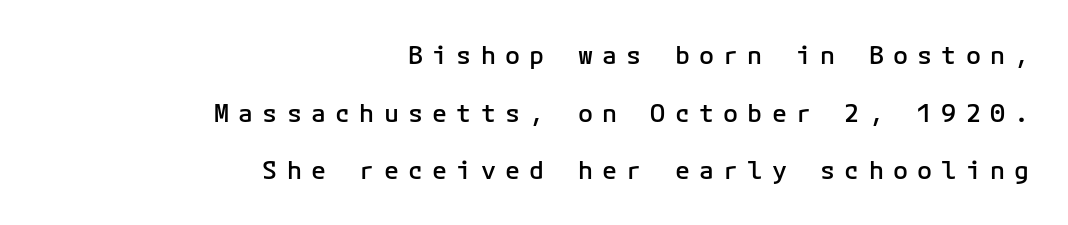
Q: Is the text bold? A: Semi-bold.
Q: Is the text italic (slanted)? A: No, it is upright.
Q: Is the text underlined? A: No.
Q: How is the paragraph aligned? A: Right-aligned.
Q: Is the spacing between letters normal or unusually wide? A: Unusually wide.
Q: Is the spacing between lines tight, normal or loose? A: Loose.
